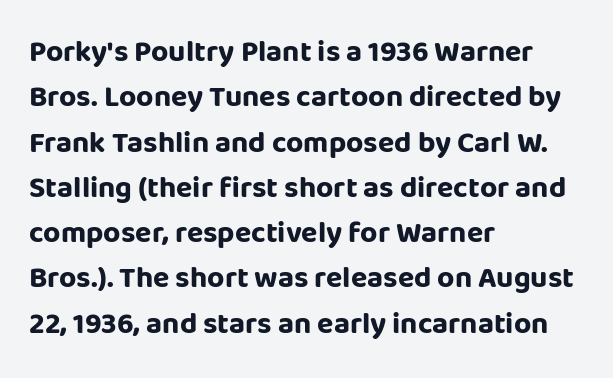
Q: Is the text bold? A: Yes.
Q: Is the text italic (slanted)? A: No, it is upright.
Q: Is the typeface a serif or a sans-serif typeface? A: Sans-serif.
Q: Is the text underlined? A: No.
Q: How is the paragraph aligned? A: Left-aligned.
Q: Is the spacing between letters normal or unusually wide? A: Normal.
Q: Is the spacing between lines tight, normal or loose? A: Normal.
Q: Width (condensed, normal, or wide)? A: Normal.
Q: Stroke contrast? A: Low.
Q: x-height? A: Large.
Q: Monospaced? A: No.
